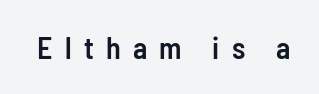
{"serif": "no", "italic": "no", "bold": "semi", "weight": "semibold", "width": "condensed", "stroke_contrast": "low", "x_height": "medium", "monospaced": "no", "underline": "no", "letter_spacing": "wide", "letter_spacing_em": 0.41, "glyph_px": 30}
